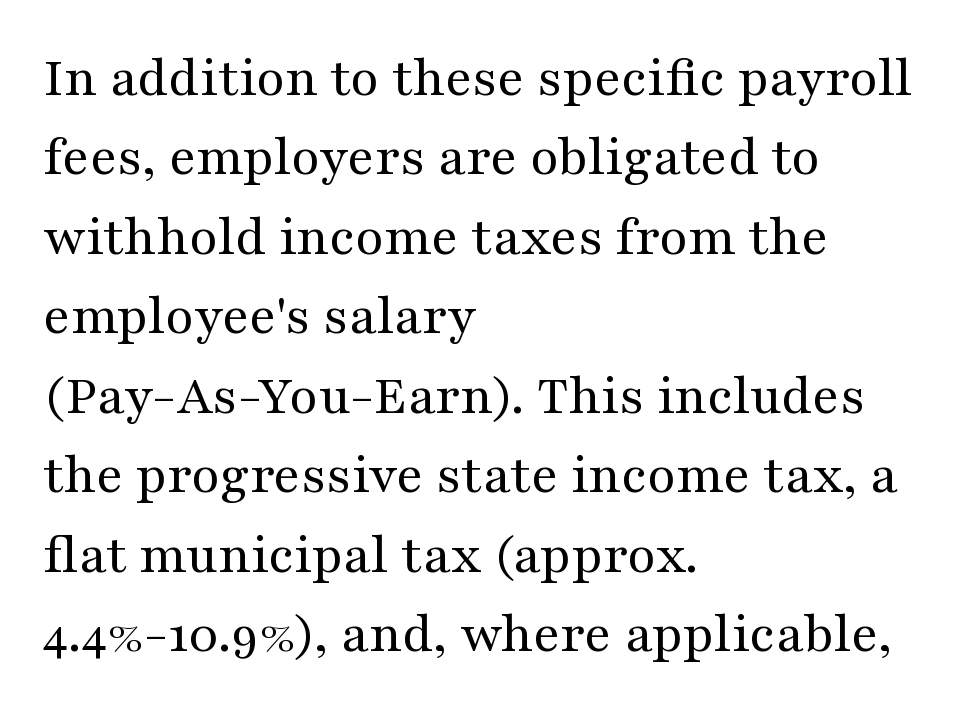
Q: Is the text bold? A: No.
Q: Is the text italic (slanted)? A: No, it is upright.
Q: Is the typeface a serif or a sans-serif typeface? A: Serif.
Q: Is the text underlined? A: No.
Q: How is the paragraph aligned? A: Left-aligned.
Q: Is the spacing between letters normal or unusually wide? A: Normal.
Q: Is the spacing between lines tight, normal or loose? A: Normal.
Q: Width (condensed, normal, or wide)? A: Wide.
Q: Stroke contrast? A: Medium.
Q: x-height? A: Medium.
Q: Monospaced? A: No.
